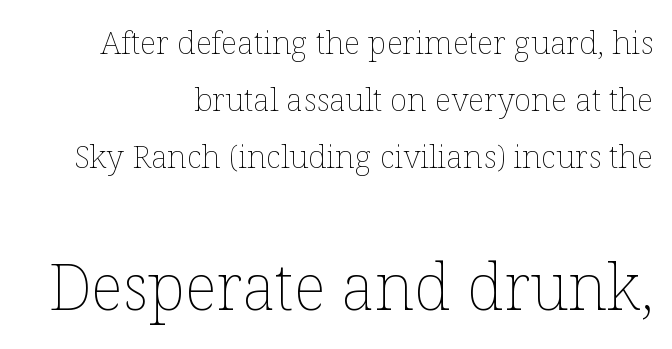
The image shows 64 px thin type, upright; set right-aligned, line spacing 1.78x, normal letter spacing, not underlined; the second (bottom) block is 2.0x larger; low stroke contrast and a medium x-height.
